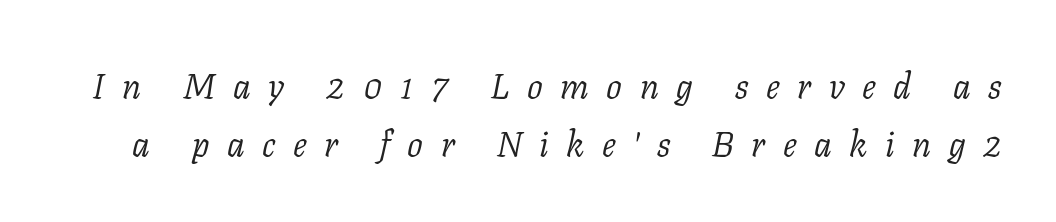
The image shows 35 px light serif type, italic (leaning right); set normal line spacing (1.65x), unusually wide letter spacing (+0.5 em), not underlined; low stroke contrast and a medium x-height.
